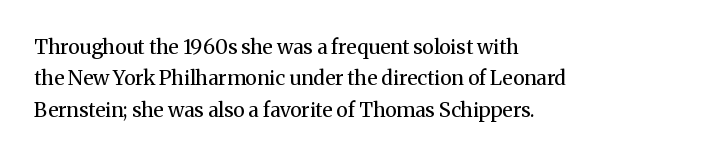
The image shows 20 px text type, upright; set left-aligned, normal line spacing (1.57x), normal letter spacing, not underlined.
